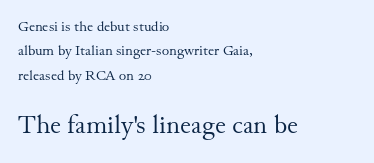
The image shows 25 px text type, upright; set left-aligned, line spacing 1.74x, normal letter spacing, not underlined; the second (bottom) block is 1.79x larger.
